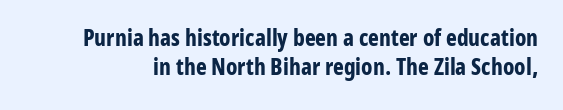
Q: Is the text bold? A: Yes.
Q: Is the text italic (slanted)? A: No, it is upright.
Q: Is the text underlined? A: No.
Q: Is the spacing between letters normal or unusually wide? A: Normal.
Q: Is the spacing between lines tight, normal or loose? A: Normal.
